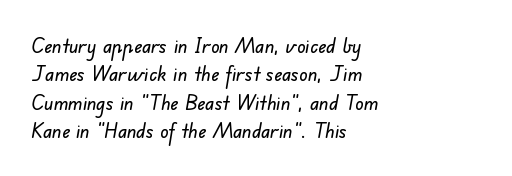
The image shows 21 px text type; set left-aligned, normal line spacing (1.35x), normal letter spacing, not underlined.
